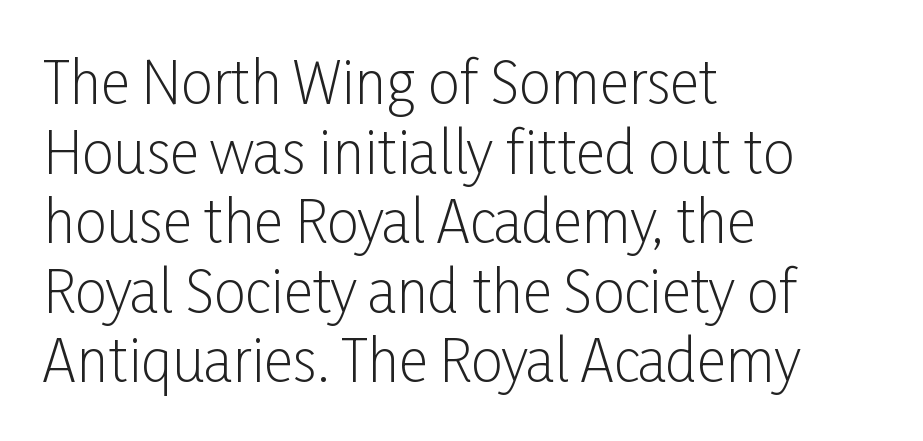
{"serif": "no", "italic": "no", "bold": "no", "weight": "light", "width": "condensed", "stroke_contrast": "low", "x_height": "medium", "monospaced": "no", "underline": "no", "align": "left", "line_spacing_ratio": 1.22, "letter_spacing": "normal", "letter_spacing_em": 0.0, "glyph_px": 57}
